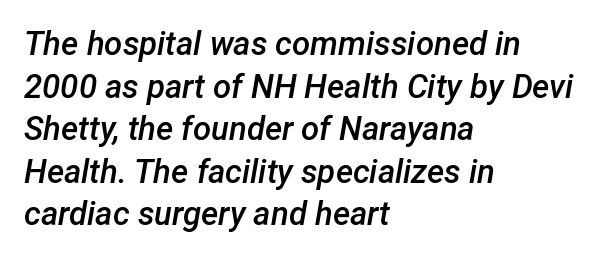
Is the type slanted? Yes — the strokes lean at a clear angle. This block has exactly the height ordinary leading produces. Default kerning and tracking; the words read as compact shapes. A somewhat darkened texture: the type is semibold rather than bold.
